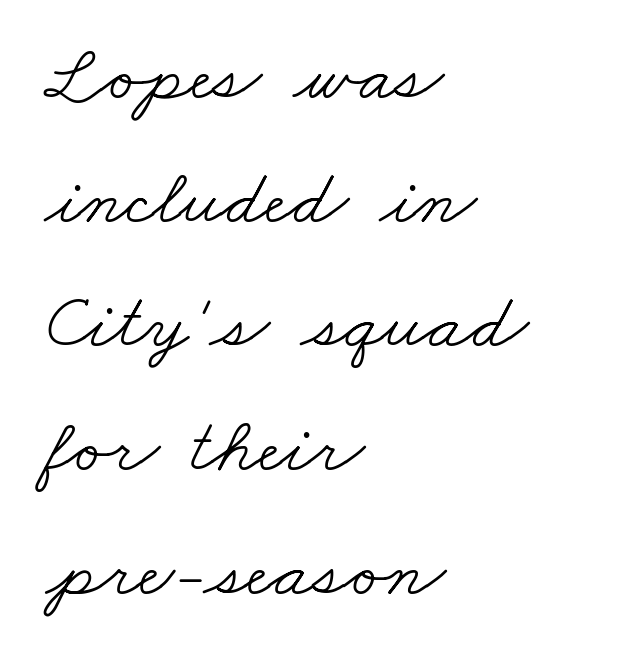
You could call the tracking neutral — neither tight nor loose. The glyphs in this specimen are seriffed. The rendering anchors every line to the left-hand side. Reading down the column, the eye jumps a familiar distance to each next line.
